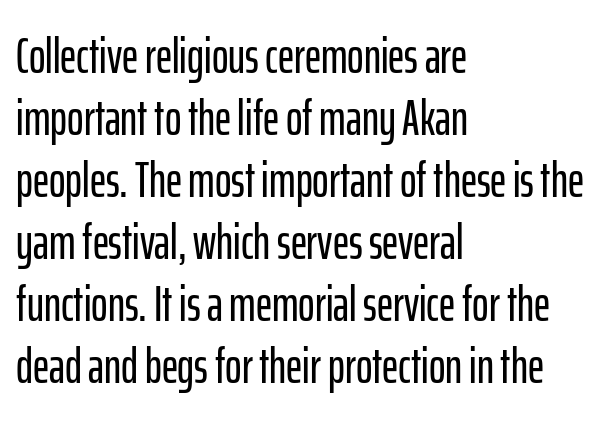
A sans-serif font was chosen for this passage. Note the varied advance widths — an 'i' is clearly narrower than an 'm'. Every character sits straight up, as roman type does. The string is rendered with underlining switched off. Here the glyphs are tracked normally, forming tight word shapes. The rag falls on the right side of this text block.
